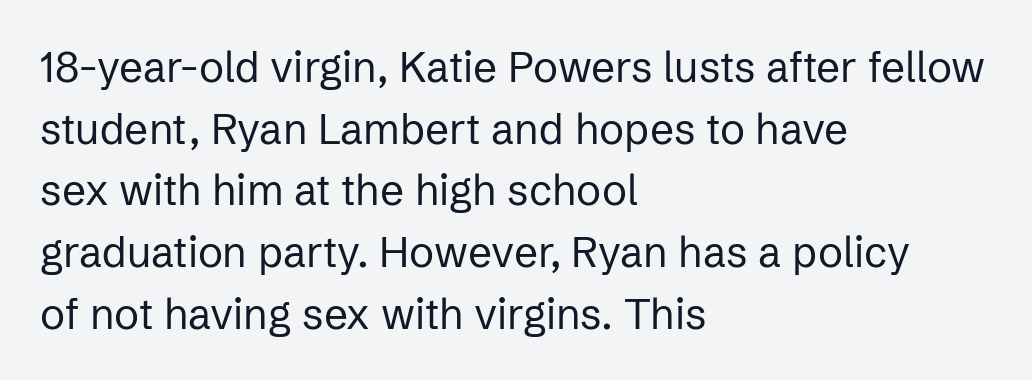
The image shows 42 px regular-weight sans-serif type, upright; set left-aligned, normal line spacing (1.47x), normal letter spacing, not underlined; low stroke contrast and a medium x-height.
